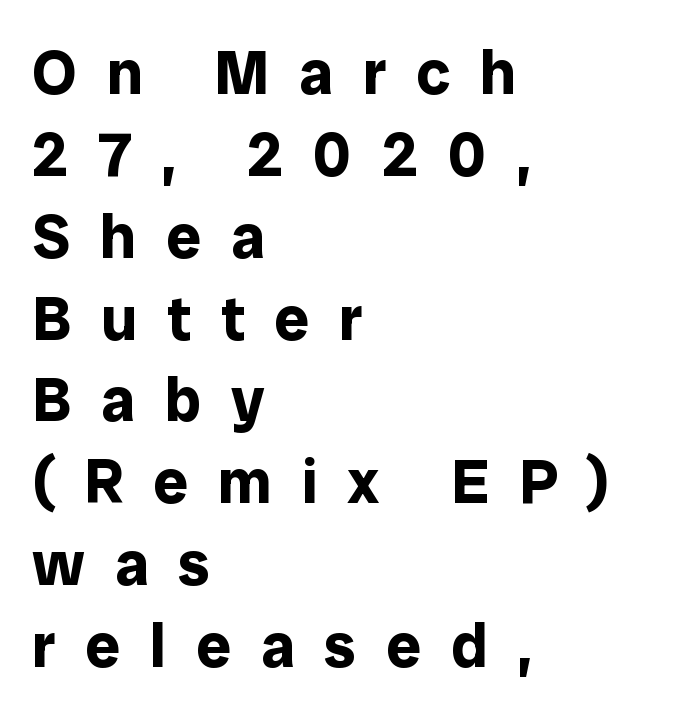
{"serif": "no", "italic": "no", "bold": "yes", "weight": "bold", "width": "normal", "stroke_contrast": "low", "x_height": "medium", "monospaced": "no", "underline": "no", "align": "left", "line_spacing": "normal", "line_spacing_ratio": 1.32, "letter_spacing": "wide", "letter_spacing_em": 0.48, "glyph_px": 62}
